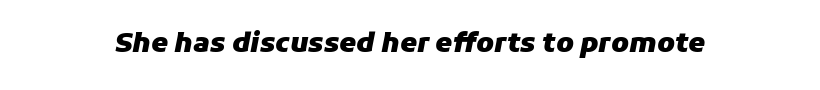
The image shows 27 px bold type, italic (leaning right); set normal letter spacing, not underlined.
